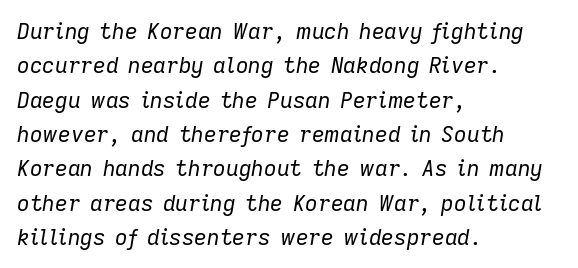
The image shows 22 px text type, italic (leaning right); set left-aligned, normal line spacing (1.56x), normal letter spacing, not underlined.
